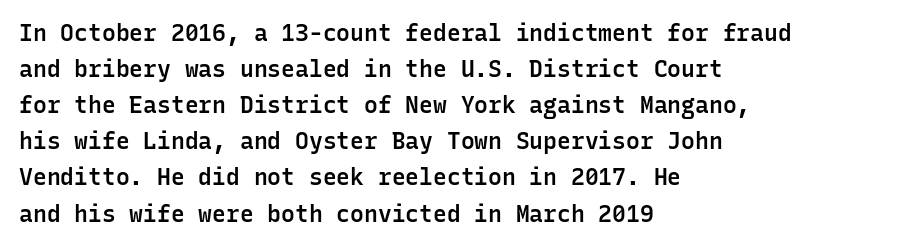
All the whitespace from short lines collects on the right. The space between consecutive lines is moderate. The type is set solid horizontally, with unmodified tracking. Does the lettering tilt? It doesn't — this is upright. Is the type bold? Partly — it's a semibold, heavier than regular but not fully bold.
